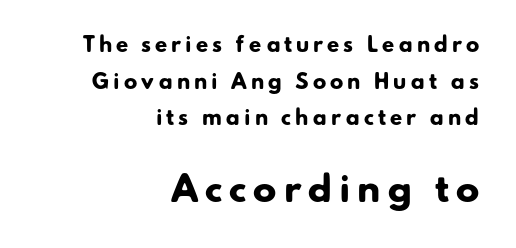
Spacing between characters has been opened up far beyond the box default. In this sample the second text group is rendered at the bigger scale. The rendering uses natural spacing where letterforms have individual widths. A sans-serif font was chosen for this passage. Is the block centered? No — it sits flush against the right margin.
